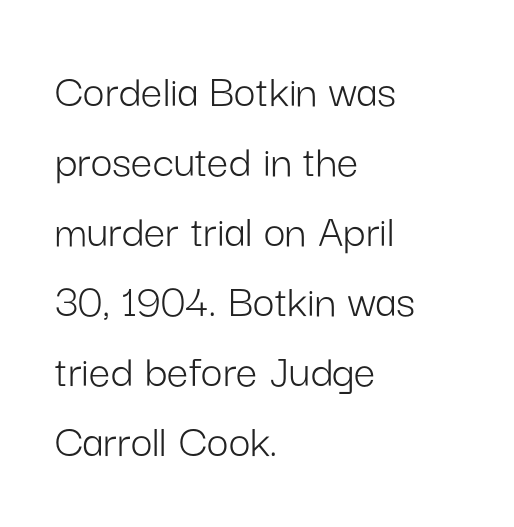
Q: Is the text bold? A: No.
Q: Is the text italic (slanted)? A: No, it is upright.
Q: Is the typeface a serif or a sans-serif typeface? A: Sans-serif.
Q: Is the text underlined? A: No.
Q: How is the paragraph aligned? A: Left-aligned.
Q: Is the spacing between letters normal or unusually wide? A: Normal.
Q: Is the spacing between lines tight, normal or loose? A: Normal.
Q: Width (condensed, normal, or wide)? A: Normal.
Q: Stroke contrast? A: Low.
Q: x-height? A: Medium.
Q: Monospaced? A: No.
